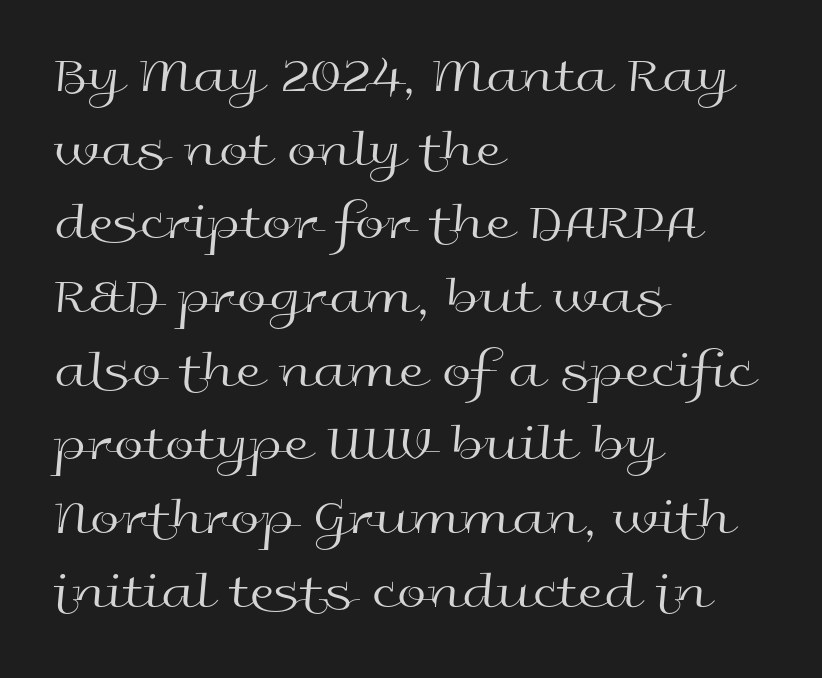
{"serif": "no", "italic": "no", "bold": "no", "weight": "regular", "width": "wide", "x_height": "medium", "monospaced": "no", "underline": "no", "align": "left", "line_spacing": "normal", "line_spacing_ratio": 1.39, "letter_spacing": "normal", "letter_spacing_em": 0.0, "glyph_px": 53}
